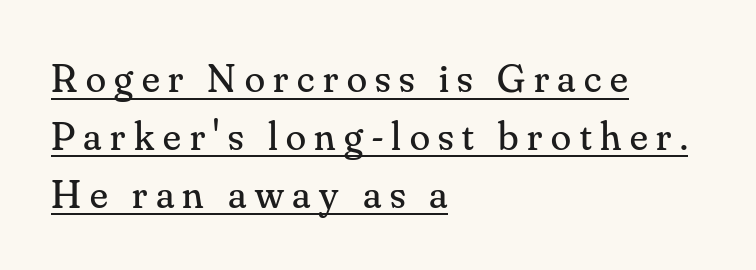
The image shows 41 px regular-weight serif type, upright; set left-aligned, normal line spacing (1.41x), unusually wide letter spacing (+0.21 em), underlined; medium stroke contrast and a small x-height.
